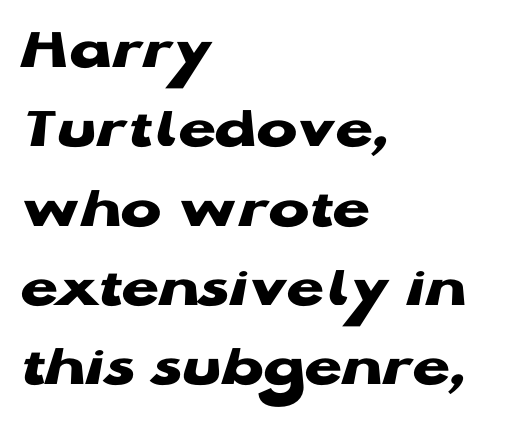
Q: Is the text bold? A: Yes.
Q: Is the text italic (slanted)? A: No, it is upright.
Q: Is the typeface a serif or a sans-serif typeface? A: Sans-serif.
Q: Is the text underlined? A: No.
Q: How is the paragraph aligned? A: Left-aligned.
Q: Is the spacing between letters normal or unusually wide? A: Normal.
Q: Is the spacing between lines tight, normal or loose? A: Normal.
Q: Width (condensed, normal, or wide)? A: Wide.
Q: Stroke contrast? A: Low.
Q: x-height? A: Medium.
Q: Monospaced? A: No.
